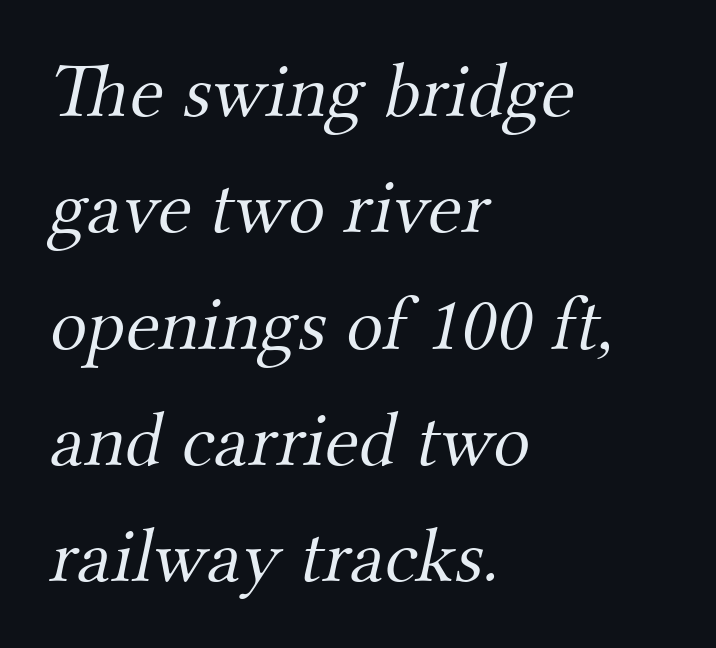
The image shows 77 px light serif type; set left-aligned, normal line spacing (1.51x), normal letter spacing, not underlined; medium stroke contrast and a small x-height.
